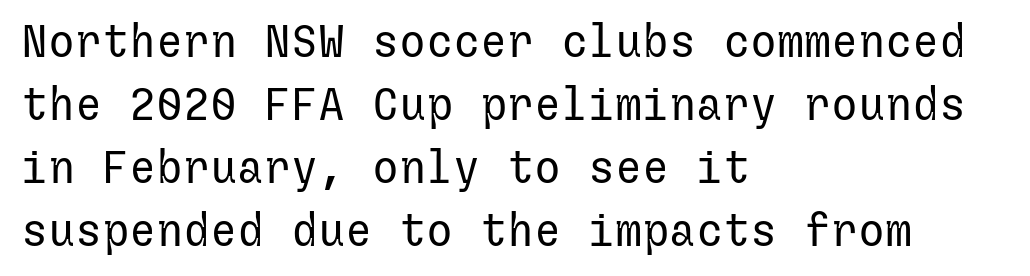
Q: Is the text bold? A: No.
Q: Is the text italic (slanted)? A: No, it is upright.
Q: Is the typeface a serif or a sans-serif typeface? A: Sans-serif.
Q: Is the text underlined? A: No.
Q: How is the paragraph aligned? A: Left-aligned.
Q: Is the spacing between letters normal or unusually wide? A: Normal.
Q: Is the spacing between lines tight, normal or loose? A: Normal.
Q: Width (condensed, normal, or wide)? A: Normal.
Q: Stroke contrast? A: Low.
Q: x-height? A: Medium.
